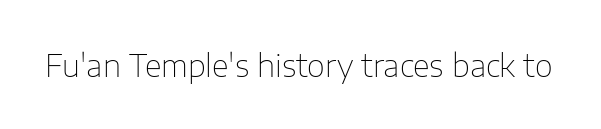
Stems and bowls with no extra thickness — not bold. This sample uses a sans-serif face. The font's upright variant was chosen for this text. A clean baseline with only descenders dipping below it. These lines are rendered in a variable-pitch font. Standard letterfit; no display-style spreading of the glyphs.
